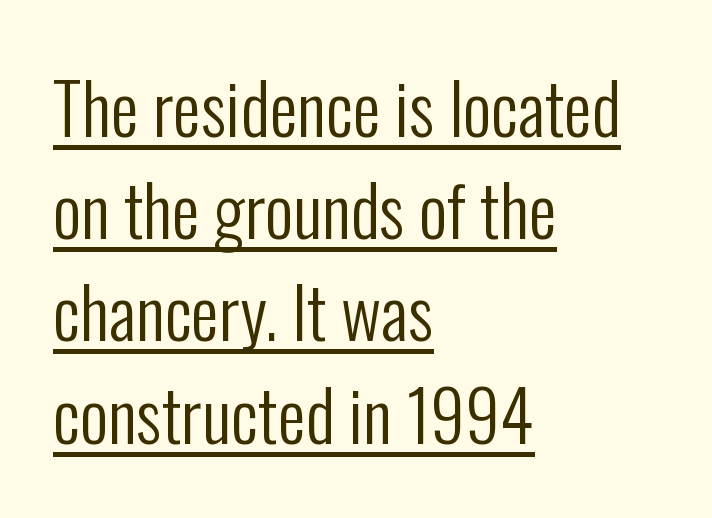
{"serif": "no", "italic": "no", "bold": "no", "weight": "regular", "width": "condensed", "stroke_contrast": "low", "x_height": "medium", "monospaced": "no", "underline": "yes", "align": "left", "line_spacing": "normal", "line_spacing_ratio": 1.46, "letter_spacing": "normal", "letter_spacing_em": 0.0, "glyph_px": 70}
